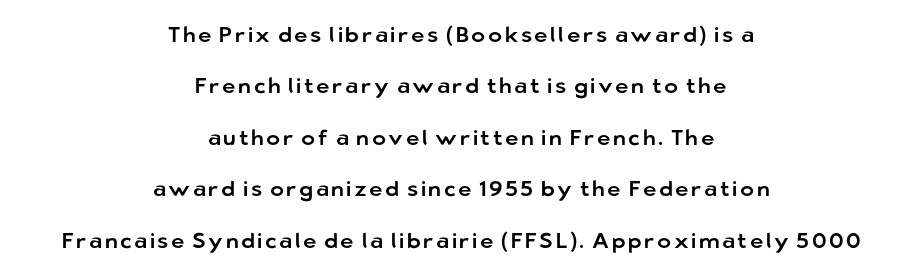
Q: Is the text italic (slanted)? A: No, it is upright.
Q: Is the text underlined? A: No.
Q: How is the paragraph aligned? A: Centered.
Q: Is the spacing between lines tight, normal or loose? A: Loose.
